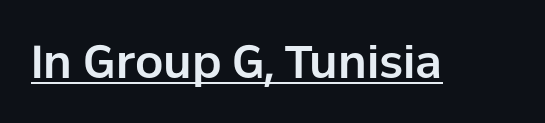
The face used here appears with an underline applied. This is roman type, the default non-slanted kind. Check where the strokes stop: nothing finishes them off — pure sans. Compared with typical body copy, the letter spacing here is the same. Looks like regular typesetting: each glyph gets only the width it needs.
